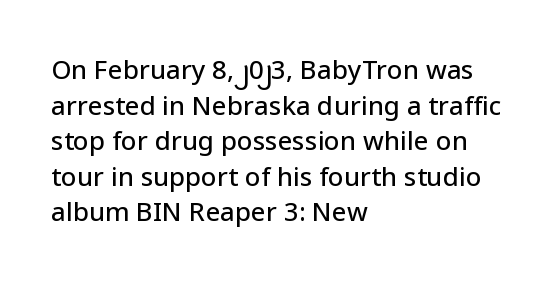
Compared with a centered layout, this one pins lines to the left instead. These lines were composed using upright roman letters. The type is set solid horizontally, with unmodified tracking. Vertical spacing — default. A bare baseline throughout the passage.
